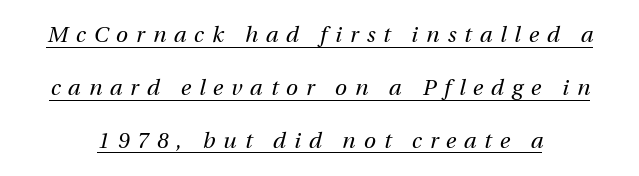
Q: Is the text bold? A: No.
Q: Is the text italic (slanted)? A: Yes, it leans right by about 12 degrees.
Q: Is the text underlined? A: Yes.
Q: Is the spacing between letters normal or unusually wide? A: Unusually wide.
Q: Is the spacing between lines tight, normal or loose? A: Loose.
